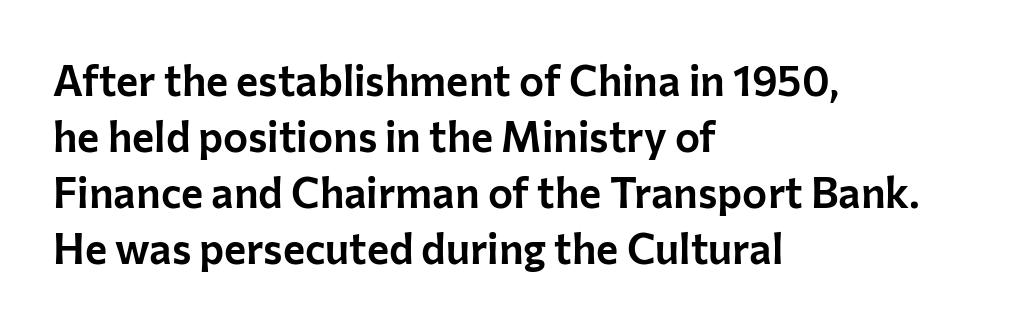
Notice how descenders clear the ascenders below comfortably — that's standard leading. Look at the bottom of the vertical strokes: they stop flat, with no serifs. Compared with typical body copy, the letter spacing here is the same. The rendering anchors every line to the left-hand side.
